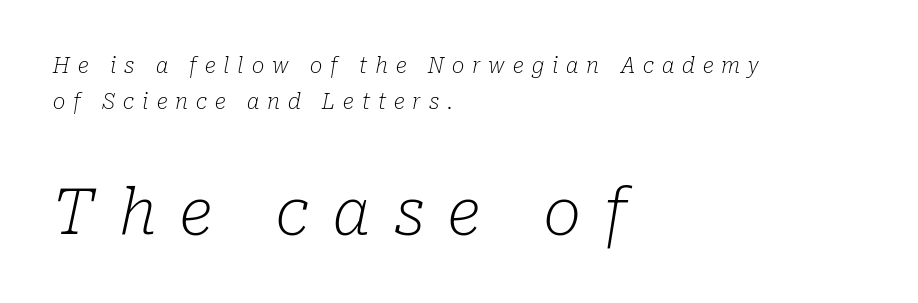
{"serif": "yes", "italic": "yes", "lean": "right", "slant_degrees": 10, "bold": "no", "weight": "light", "width": "normal", "stroke_contrast": "low", "x_height": "medium", "monospaced": "no", "underline": "no", "align": "left", "line_spacing": "normal", "line_spacing_ratio": 1.7, "letter_spacing": "wide", "letter_spacing_em": 0.38, "larger_block": "second", "size_ratio": 3.0, "glyph_px": 63}
